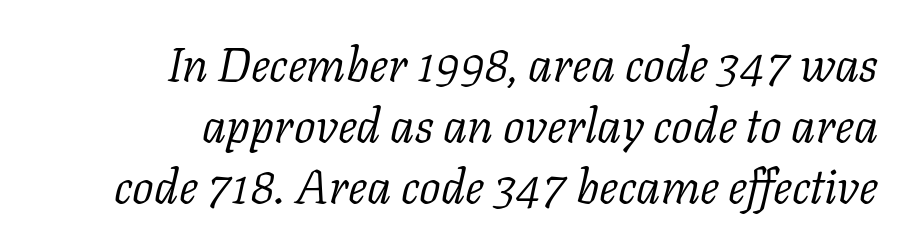
The image shows 48 px light serif type, italic (leaning right); set right-aligned, normal line spacing (1.27x), normal letter spacing, not underlined; low stroke contrast and a medium x-height.
